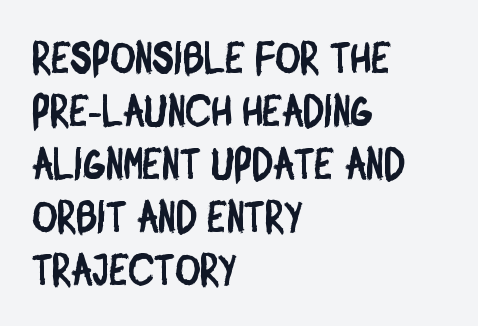
{"serif": "no", "width": "condensed", "stroke_contrast": "low", "x_height": "large", "monospaced": "no", "underline": "no", "align": "left", "line_spacing_ratio": 1.23, "letter_spacing": "normal", "letter_spacing_em": 0.0, "glyph_px": 43}
